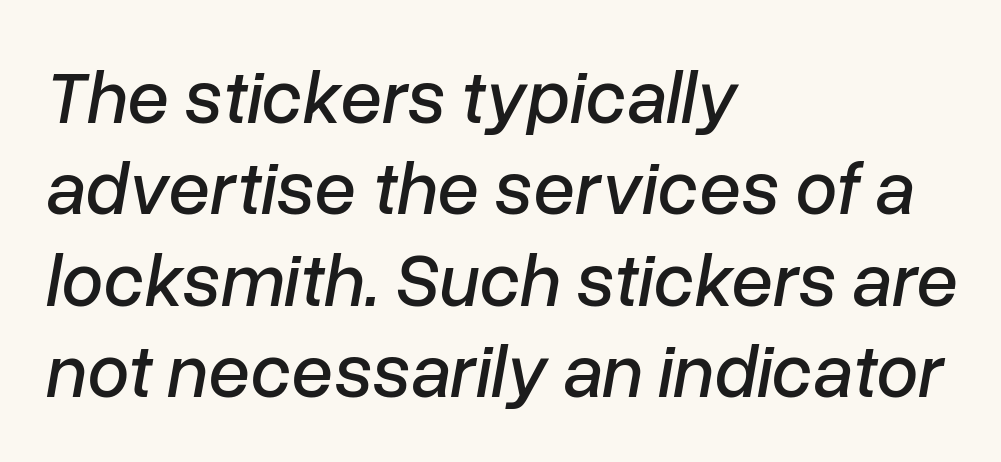
The image shows 75 px text type, italic (leaning right); set left-aligned, line spacing 1.22x, normal letter spacing, not underlined; low stroke contrast and a medium x-height.
